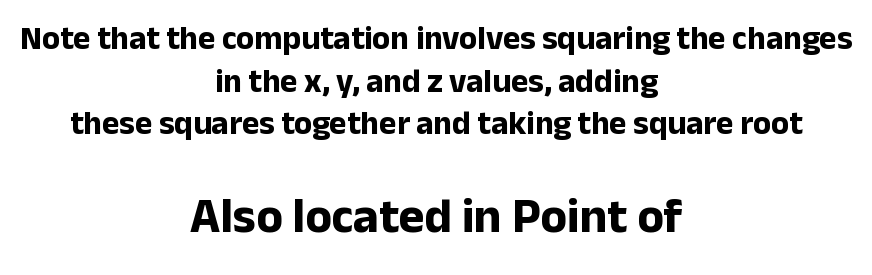
The face used here is a sans, in the tradition of grotesques and geometrics. Italic? Not at all — the glyphs are vertical. What stands out about the letter spacing? Nothing — it is the standard amount. Neither beginnings nor endings align; midpoints do. These words are printed bold, with thick strokes throughout.
